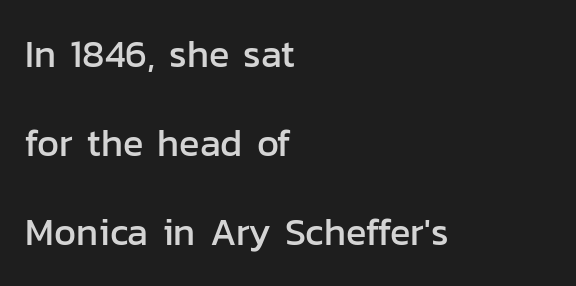
The image shows 38 px sans-serif type, upright; set left-aligned, loose line spacing (2.34x), normal letter spacing, not underlined; low stroke contrast and a medium x-height.
